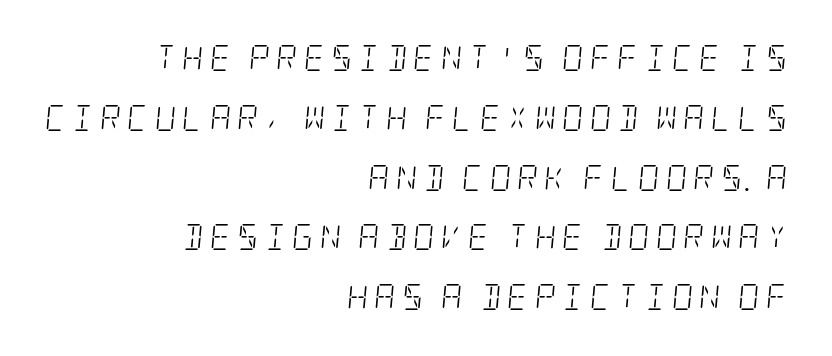
The image shows 26 px text type, italic (leaning right); set right-aligned, loose line spacing (2.3x), unusually wide letter spacing (+0.24 em), not underlined.
